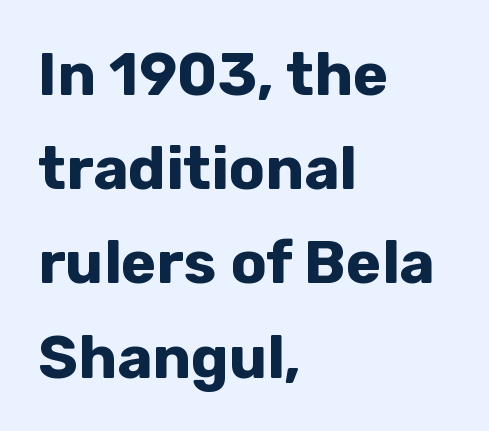
Q: Is the text bold? A: Yes.
Q: Is the text italic (slanted)? A: No, it is upright.
Q: Is the typeface a serif or a sans-serif typeface? A: Sans-serif.
Q: Is the text underlined? A: No.
Q: How is the paragraph aligned? A: Left-aligned.
Q: Is the spacing between letters normal or unusually wide? A: Normal.
Q: Is the spacing between lines tight, normal or loose? A: Normal.
Q: Width (condensed, normal, or wide)? A: Normal.
Q: Stroke contrast? A: Low.
Q: x-height? A: Medium.
Q: Monospaced? A: No.
